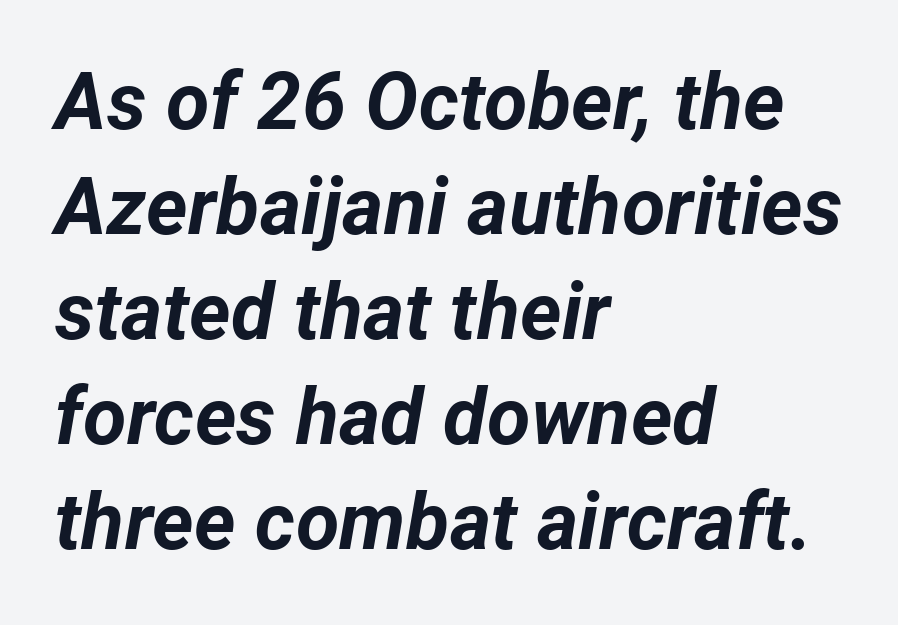
The line-height multiplier appears to be the usual default. A typesetter would call this zero additional tracking. Notice how thick the strokes are: this is what a full bold looks like. The typography opts for an oblique posture over an upright one. The passage shown is typed in a proportional face where columns would drift. Reading down the block, your eye returns to a fixed left position each line.
